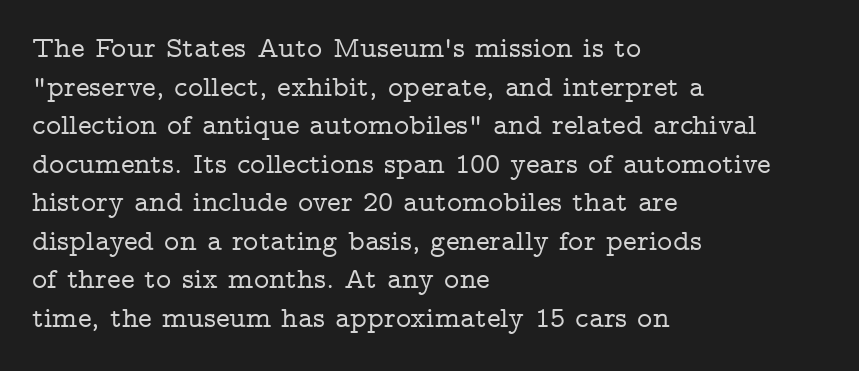
The space beneath each line is pristine and unruled. Notice how the stems are strictly vertical — no italics here. Reading down the block, your eye returns to a fixed left position each line. Does extra space separate the letters? No, they use regular spacing. Is this a fixed-width face? No — the glyphs have proportional, varying widths. The rendering uses a moderate line-height, typical for paragraphs.
